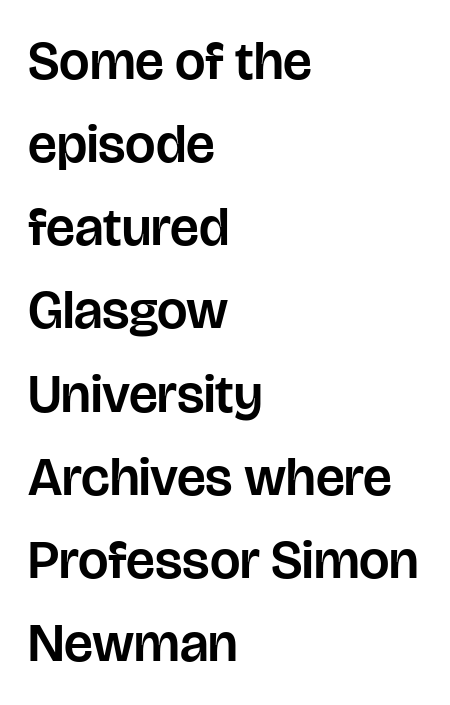
The image shows 54 px sans-serif type, upright; set left-aligned, normal line spacing (1.54x), normal letter spacing, not underlined; low stroke contrast and a large x-height.
